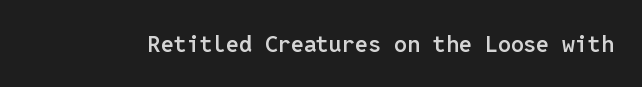
No extra tracking has been applied to these lines. The area under the type is left untouched. Weight: semibold (demi). If you drew a line through each stem, it would be perfectly vertical.
